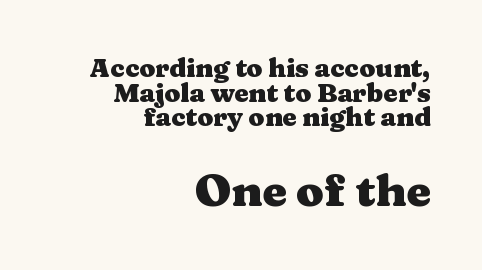
The image shows 45 px heavy, wide serif type, upright; set right-aligned, tight line spacing (0.95x), normal letter spacing, not underlined; the second (bottom) block is 1.73x larger; medium stroke contrast and a medium x-height.
